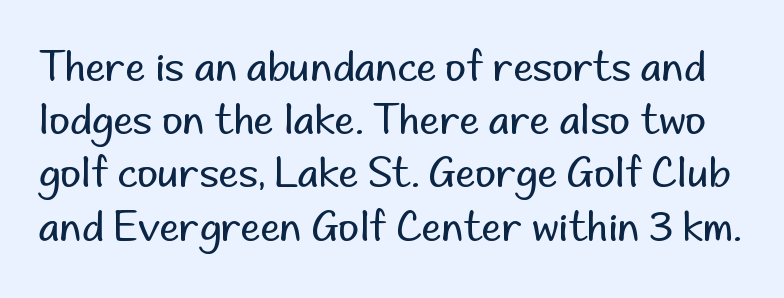
{"serif": "no", "italic": "no", "bold": "no", "weight": "regular", "width": "normal", "stroke_contrast": "low", "x_height": "small", "monospaced": "no", "underline": "no", "line_spacing": "normal", "line_spacing_ratio": 1.33, "letter_spacing": "normal", "letter_spacing_em": 0.0, "glyph_px": 40}
